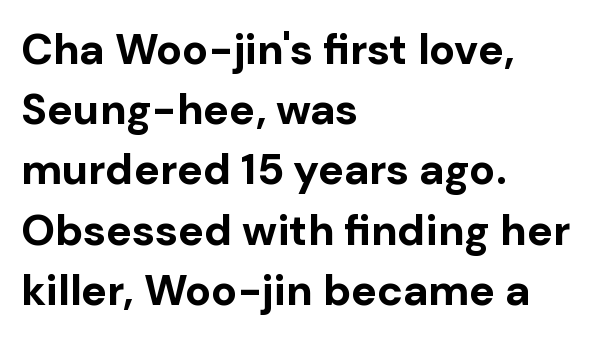
{"serif": "no", "italic": "no", "bold": "yes", "weight": "bold", "width": "normal", "stroke_contrast": "low", "x_height": "medium", "monospaced": "no", "underline": "no", "align": "left", "line_spacing": "normal", "line_spacing_ratio": 1.4, "letter_spacing": "normal", "letter_spacing_em": 0.0, "glyph_px": 43}
